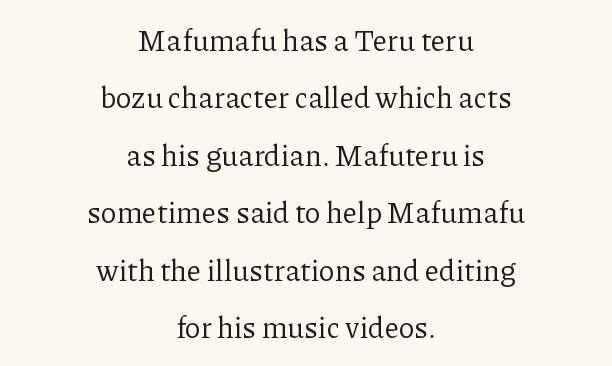
The passage shown stacks its lines with a broad gap. Observe the ordinary spacing: letters are neighbours, not strangers. Observe the serifs anchoring each vertical stroke in this sample. Ordinary non-slanted type is in use.
